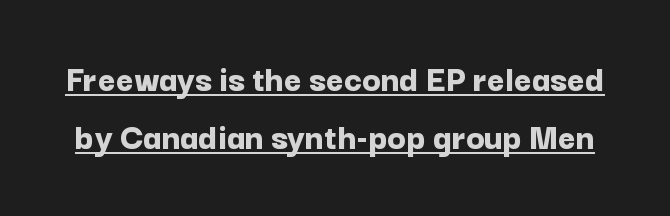
Stroke thickness is high; the sample reads as a true bold. To sum up the face: it is a sans, with no serifs. The space between consecutive lines is moderate. It's the straight-up-and-down kind of type.
